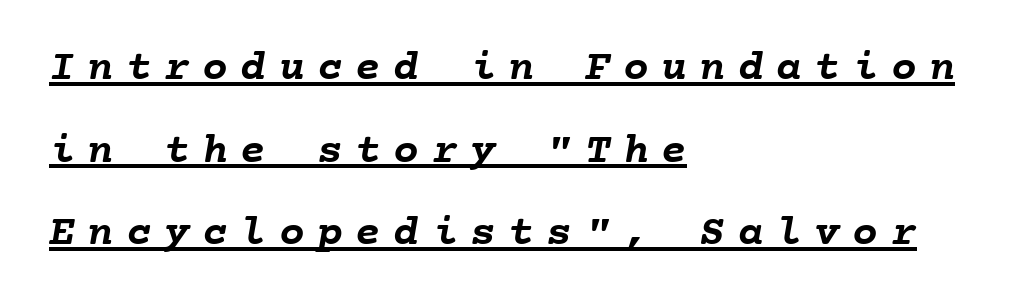
{"bold": "yes", "weight": "semibold", "width": "normal", "stroke_contrast": "low", "x_height": "medium", "monospaced": "yes", "underline": "yes", "align": "left", "line_spacing": "loose", "line_spacing_ratio": 1.92, "letter_spacing": "wide", "letter_spacing_em": 0.29, "glyph_px": 43}
